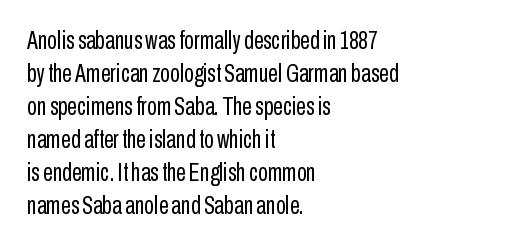
Q: Is the text bold? A: No.
Q: Is the text italic (slanted)? A: No, it is upright.
Q: Is the text underlined? A: No.
Q: How is the paragraph aligned? A: Left-aligned.
Q: Is the spacing between letters normal or unusually wide? A: Normal.
Q: Is the spacing between lines tight, normal or loose? A: Normal.
